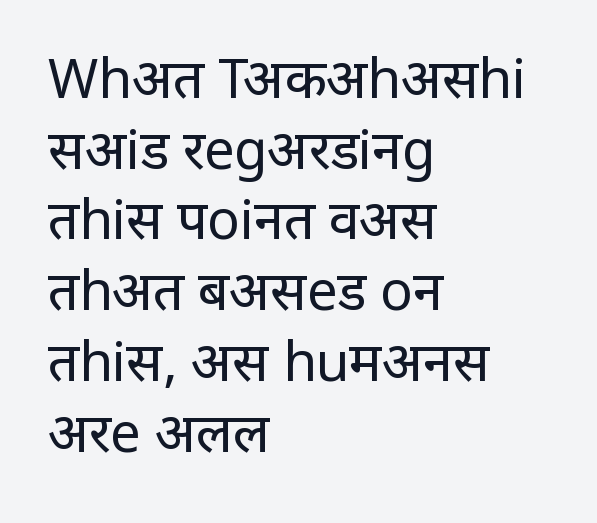
{"serif": "no", "italic": "no", "bold": "no", "weight": "regular", "width": "condensed", "stroke_contrast": "low", "x_height": "large", "monospaced": "no", "underline": "no", "align": "left", "line_spacing": "normal", "line_spacing_ratio": 1.31, "letter_spacing": "normal", "letter_spacing_em": 0.0, "glyph_px": 54}
